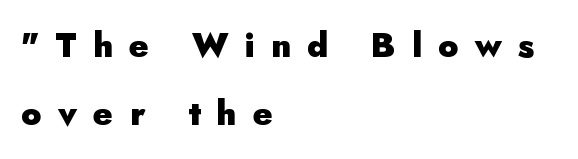
{"serif": "no", "italic": "no", "bold": "yes", "weight": "heavy", "width": "normal", "stroke_contrast": "low", "x_height": "small", "monospaced": "no", "underline": "no", "align": "left", "line_spacing": "loose", "line_spacing_ratio": 2.05, "letter_spacing": "wide", "letter_spacing_em": 0.5, "glyph_px": 33}
